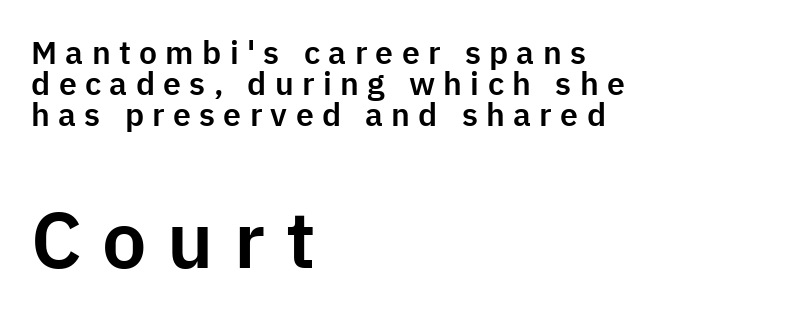
{"serif": "no", "italic": "no", "width": "normal", "stroke_contrast": "low", "x_height": "medium", "monospaced": "no", "underline": "no", "align": "left", "line_spacing": "tight", "line_spacing_ratio": 0.97, "letter_spacing": "wide", "letter_spacing_em": 0.26, "larger_block": "second", "size_ratio": 2.47, "glyph_px": 79}
